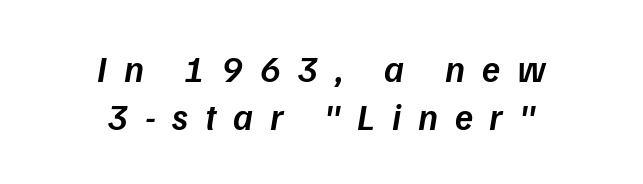
{"italic": "yes", "lean": "right", "slant_degrees": 9, "bold": "semi", "weight": "semibold", "width": "normal", "stroke_contrast": "low", "x_height": "medium", "monospaced": "no", "underline": "no", "align": "center", "line_spacing": "normal", "line_spacing_ratio": 1.31, "letter_spacing": "wide", "letter_spacing_em": 0.45, "glyph_px": 37}
